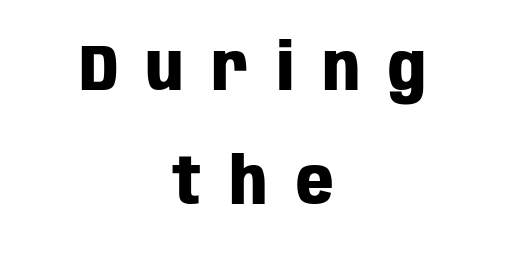
{"serif": "no", "italic": "no", "bold": "yes", "weight": "heavy", "width": "condensed", "stroke_contrast": "low", "x_height": "large", "monospaced": "no", "underline": "no", "align": "center", "line_spacing_ratio": 1.75, "letter_spacing": "wide", "letter_spacing_em": 0.44, "glyph_px": 65}
